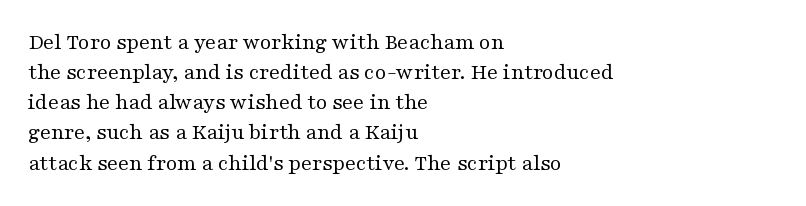
Q: Is the text bold? A: No.
Q: Is the text italic (slanted)? A: No, it is upright.
Q: Is the text underlined? A: No.
Q: How is the paragraph aligned? A: Left-aligned.
Q: Is the spacing between letters normal or unusually wide? A: Normal.
Q: Is the spacing between lines tight, normal or loose? A: Normal.
